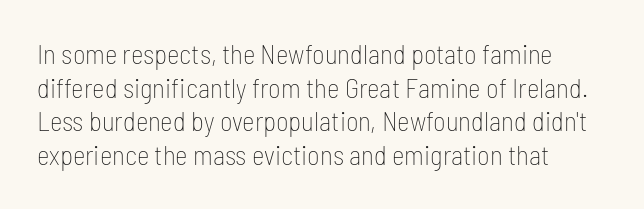
Q: Is the text bold? A: No.
Q: Is the text italic (slanted)? A: No, it is upright.
Q: Is the text underlined? A: No.
Q: How is the paragraph aligned? A: Left-aligned.
Q: Is the spacing between letters normal or unusually wide? A: Normal.
Q: Is the spacing between lines tight, normal or loose? A: Normal.
